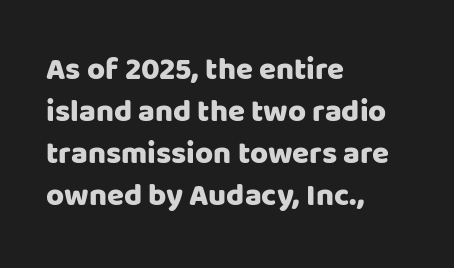
Q: Is the text italic (slanted)? A: No, it is upright.
Q: Is the typeface a serif or a sans-serif typeface? A: Sans-serif.
Q: Is the text underlined? A: No.
Q: How is the paragraph aligned? A: Left-aligned.
Q: Is the spacing between letters normal or unusually wide? A: Normal.
Q: Is the spacing between lines tight, normal or loose? A: Normal.
Q: Width (condensed, normal, or wide)? A: Normal.
Q: Stroke contrast? A: Low.
Q: x-height? A: Large.
Q: Monospaced? A: No.
